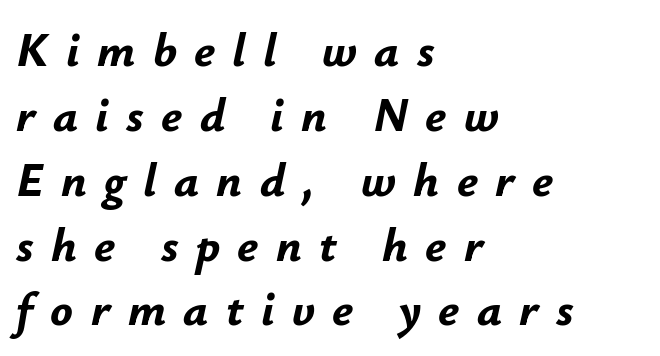
The typesetting leans heavy: a genuine bold. These lines sit exactly where default settings would place them. Only glyphs here, with clear space below each row. The passage is arranged the way most books set body copy — flush left. Italic? Definitely — the glyphs are oblique.
